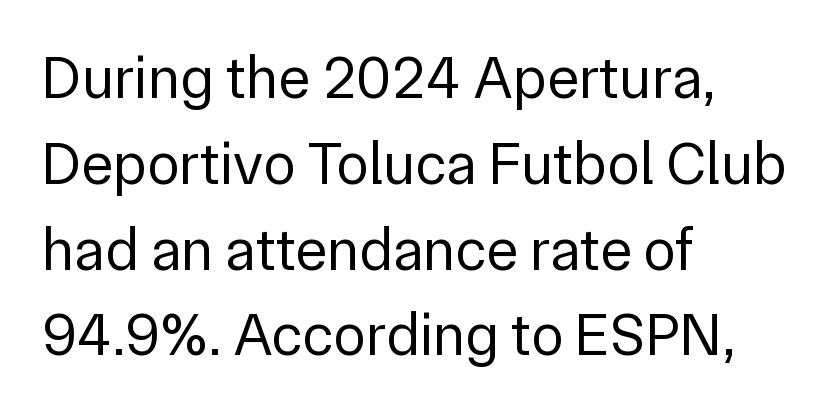
{"serif": "no", "italic": "no", "bold": "no", "weight": "regular", "width": "normal", "stroke_contrast": "low", "x_height": "medium", "monospaced": "no", "underline": "no", "align": "left", "line_spacing": "normal", "line_spacing_ratio": 1.43, "letter_spacing": "normal", "letter_spacing_em": 0.0, "glyph_px": 60}
